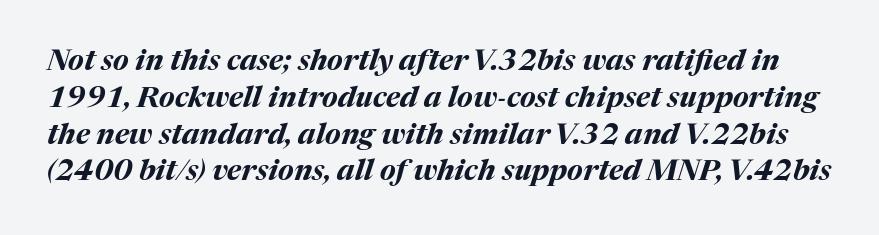
The image shows 29 px bold type, italic (leaning right); set normal line spacing (1.27x), normal letter spacing, not underlined; medium stroke contrast and a medium x-height.
